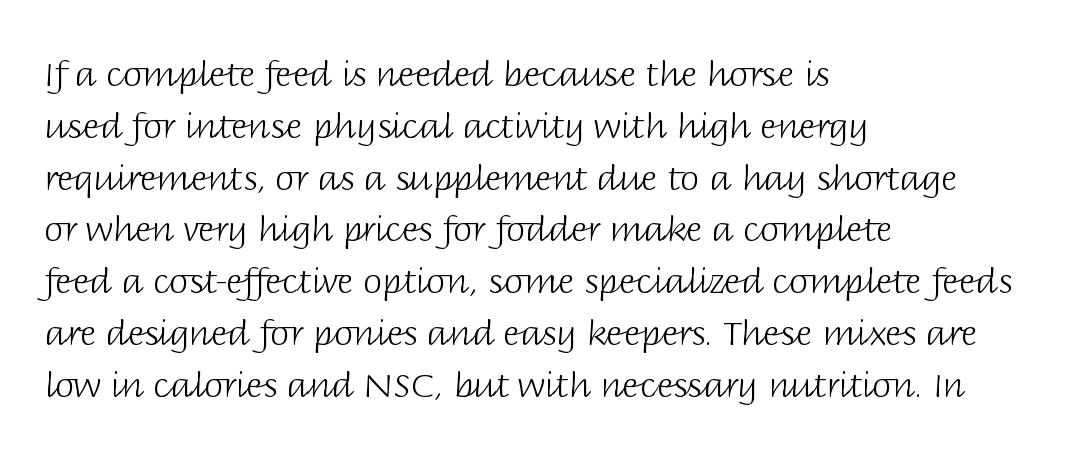
Q: Is the text bold? A: No.
Q: Is the text italic (slanted)? A: No, it is upright.
Q: Is the typeface a serif or a sans-serif typeface? A: Sans-serif.
Q: Is the text underlined? A: No.
Q: How is the paragraph aligned? A: Left-aligned.
Q: Is the spacing between letters normal or unusually wide? A: Normal.
Q: Is the spacing between lines tight, normal or loose? A: Normal.
Q: Width (condensed, normal, or wide)? A: Normal.
Q: Stroke contrast? A: Low.
Q: x-height? A: Large.
Q: Monospaced? A: No.
